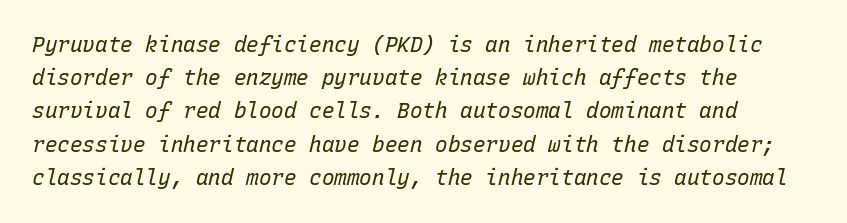
The image shows 21 px text type, italic (leaning right); set normal line spacing (1.58x), normal letter spacing, not underlined.
